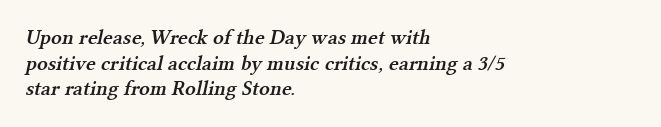
Beneath every word, the page is bare. The passage is arranged the way most books set body copy — flush left. Students, this is semibold: more ink than regular, less than bold. The face used here is rendered with its standard letterfit.
